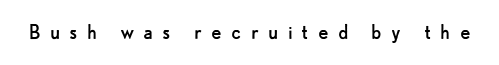
{"italic": "no", "bold": "no", "underline": "no", "letter_spacing": "wide", "letter_spacing_em": 0.38, "glyph_px": 24}
